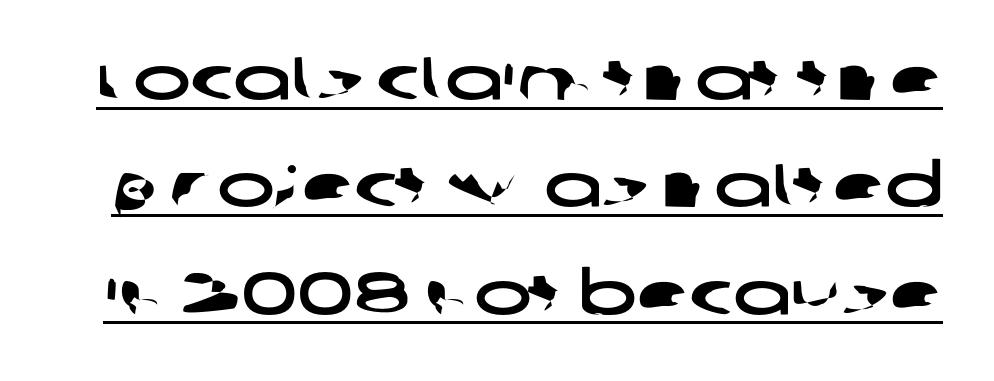
The image shows 61 px wide sans-serif type; set line spacing 1.76x, normal letter spacing, underlined; low stroke contrast and a large x-height.
